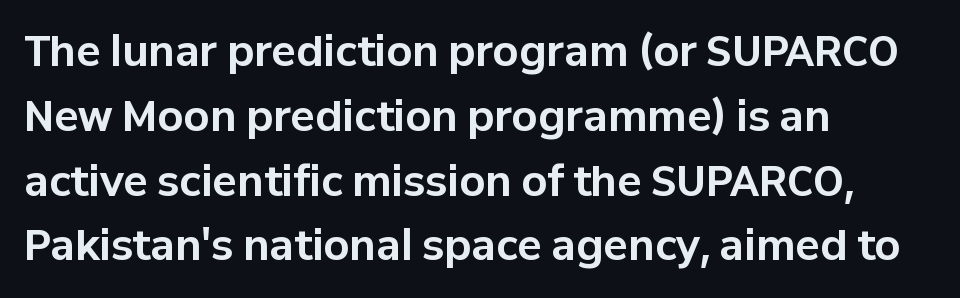
The image shows 41 px bold sans-serif type, upright; set left-aligned, normal line spacing (1.58x), normal letter spacing, not underlined; low stroke contrast and a medium x-height.
